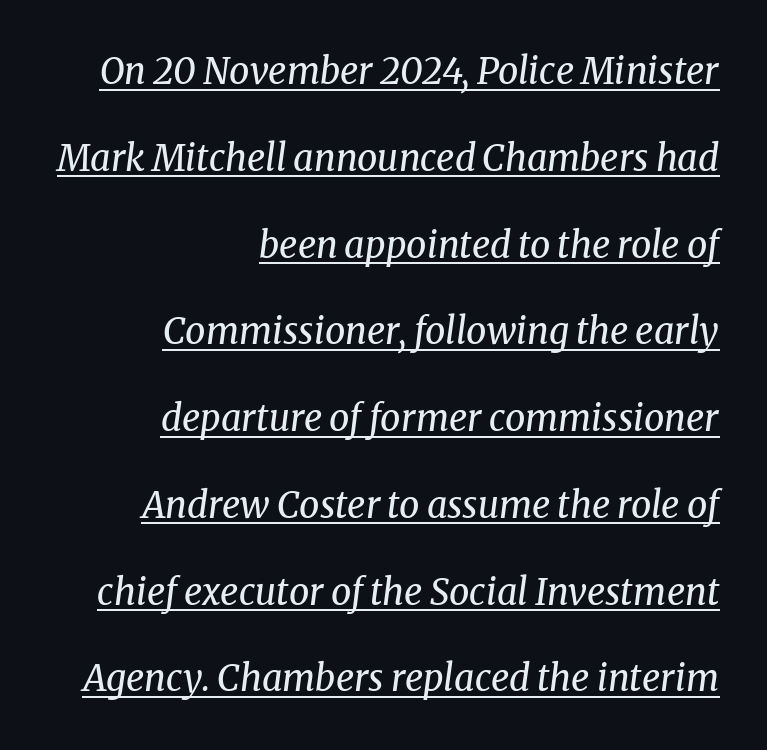
The image shows 36 px regular-weight serif type, italic (leaning right); set right-aligned, loose line spacing (2.41x), normal letter spacing, underlined; medium stroke contrast and a medium x-height.
